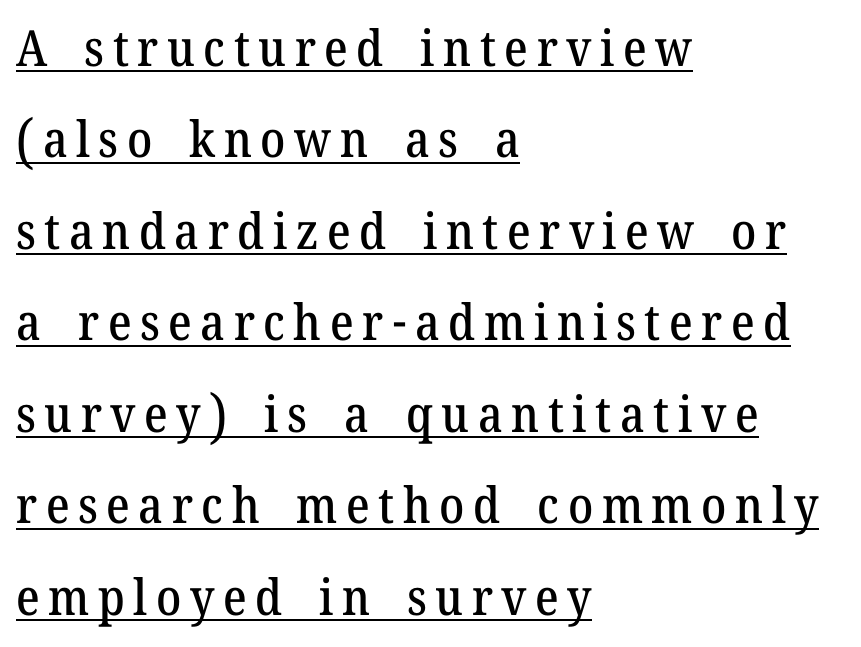
Q: Is the text italic (slanted)? A: No, it is upright.
Q: Is the typeface a serif or a sans-serif typeface? A: Serif.
Q: Is the text underlined? A: Yes.
Q: How is the paragraph aligned? A: Left-aligned.
Q: Width (condensed, normal, or wide)? A: Normal.
Q: Stroke contrast? A: Medium.
Q: x-height? A: Medium.
Q: Monospaced? A: No.
